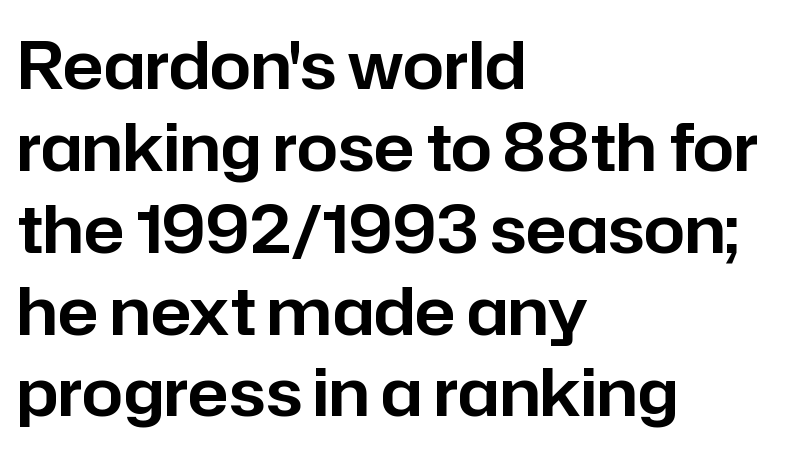
The lines in this sample share a left origin and differ only in where they stop. In terms of letterspacing, this is plain default setting. Vertical strokes here are truly vertical. Lines of text with bare space underneath. Is this a fixed-width face? No — the glyphs have proportional, varying widths.
